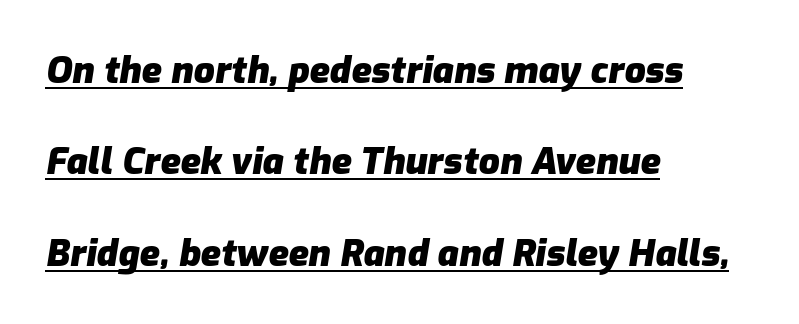
Q: Is the text bold? A: Yes.
Q: Is the text italic (slanted)? A: Yes, it leans right by about 9 degrees.
Q: Is the text underlined? A: Yes.
Q: How is the paragraph aligned? A: Left-aligned.
Q: Is the spacing between letters normal or unusually wide? A: Normal.
Q: Is the spacing between lines tight, normal or loose? A: Loose.
Q: Width (condensed, normal, or wide)? A: Normal.
Q: Stroke contrast? A: Low.
Q: x-height? A: Medium.
Q: Monospaced? A: No.
